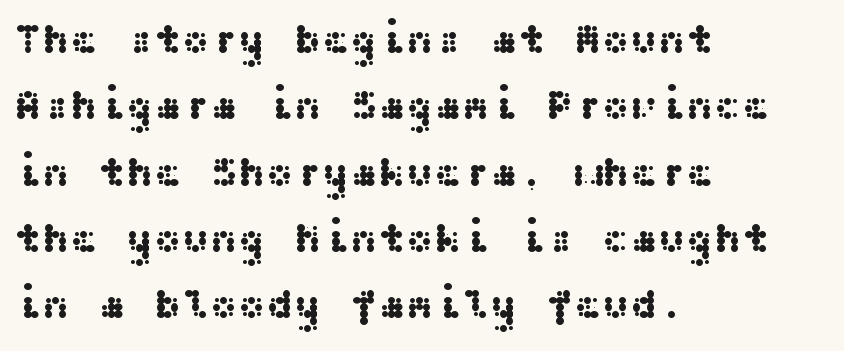
Q: Is the text italic (slanted)? A: No, it is upright.
Q: Is the typeface a serif or a sans-serif typeface? A: Sans-serif.
Q: Is the text underlined? A: No.
Q: How is the paragraph aligned? A: Left-aligned.
Q: Is the spacing between letters normal or unusually wide? A: Normal.
Q: Is the spacing between lines tight, normal or loose? A: Normal.
Q: Width (condensed, normal, or wide)? A: Wide.
Q: Stroke contrast? A: Medium.
Q: x-height? A: Medium.
